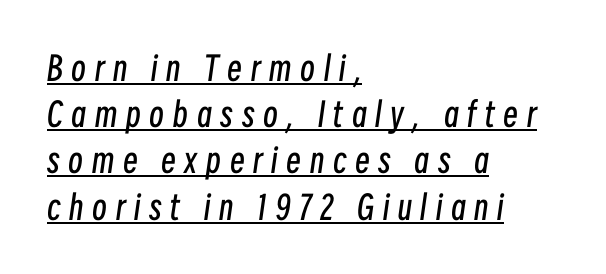
Italic: yes, the glyphs are oblique. Students, observe: this is what conventionally led text looks like. The strokes carry an ordinary text weight at most. Layout note: lines flush left.
